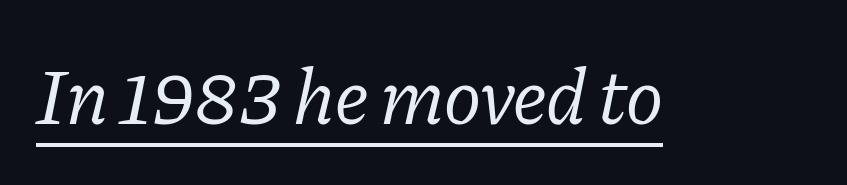
These lines were composed using italics. Beneath each row of characters lies a ruled line. The rendering keeps characters at their native spacing. This is serif lettering, the kind often seen in printed books. Weight class: somewhere from thin through regular.
